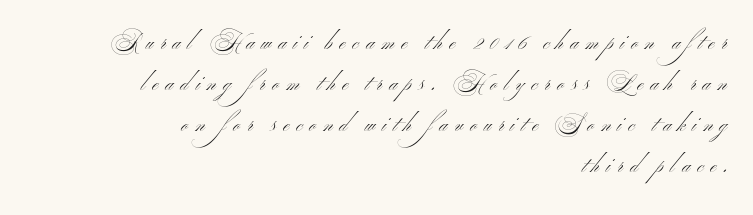
{"bold": "no", "underline": "no", "align": "right", "line_spacing": "loose", "line_spacing_ratio": 1.96, "letter_spacing": "wide", "letter_spacing_em": 0.34, "glyph_px": 21}
